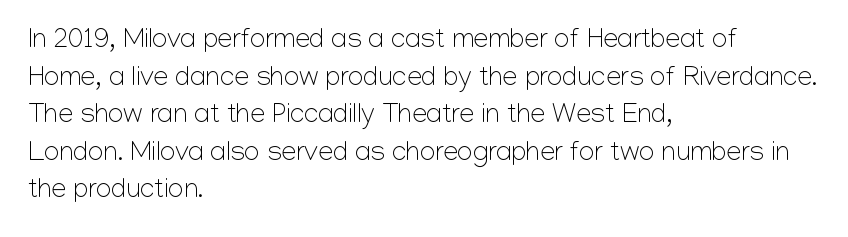
Notice how the stems are strictly vertical — no italics here. A bare baseline throughout the passage. Inter-character spacing is left at the font's built-in metrics. Vertical spacing — default. The ragged edge is on the right, which tells us the setting is flush left. The font sits on the lighter half of the weight spectrum, regular included.
